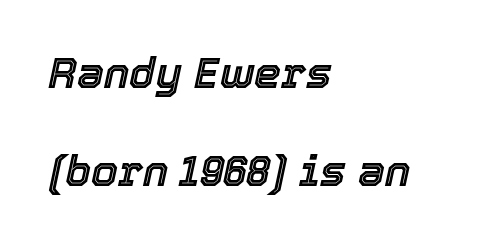
Q: Is the text italic (slanted)? A: Yes, it leans right by about 12 degrees.
Q: Is the text underlined? A: No.
Q: How is the paragraph aligned? A: Left-aligned.
Q: Is the spacing between letters normal or unusually wide? A: Normal.
Q: Is the spacing between lines tight, normal or loose? A: Loose.
Q: Width (condensed, normal, or wide)? A: Normal.
Q: x-height? A: Medium.
Q: Monospaced? A: No.
